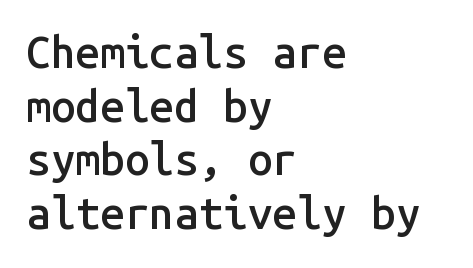
{"serif": "no", "italic": "no", "bold": "semi", "weight": "semibold", "width": "normal", "stroke_contrast": "low", "x_height": "medium", "monospaced": "yes", "underline": "no", "align": "left", "line_spacing_ratio": 1.22, "letter_spacing": "normal", "letter_spacing_em": 0.0, "glyph_px": 44}
